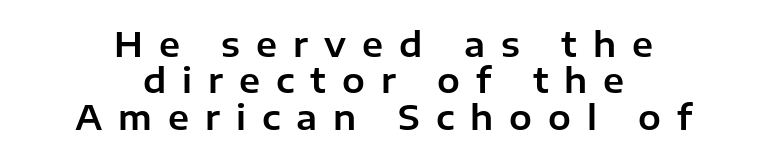
Q: Is the text italic (slanted)? A: No, it is upright.
Q: Is the typeface a serif or a sans-serif typeface? A: Sans-serif.
Q: Is the text underlined? A: No.
Q: How is the paragraph aligned? A: Centered.
Q: Is the spacing between letters normal or unusually wide? A: Unusually wide.
Q: Is the spacing between lines tight, normal or loose? A: Tight.
Q: Width (condensed, normal, or wide)? A: Normal.
Q: Stroke contrast? A: Low.
Q: x-height? A: Medium.
Q: Monospaced? A: No.
